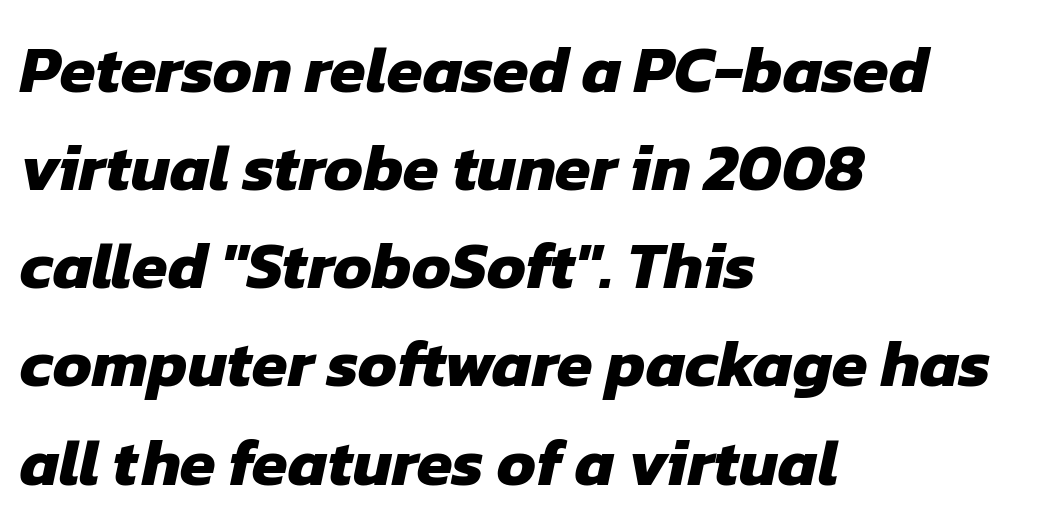
The image shows 65 px heavy sans-serif type; set left-aligned, normal line spacing (1.51x), normal letter spacing, not underlined; low stroke contrast and a medium x-height.
